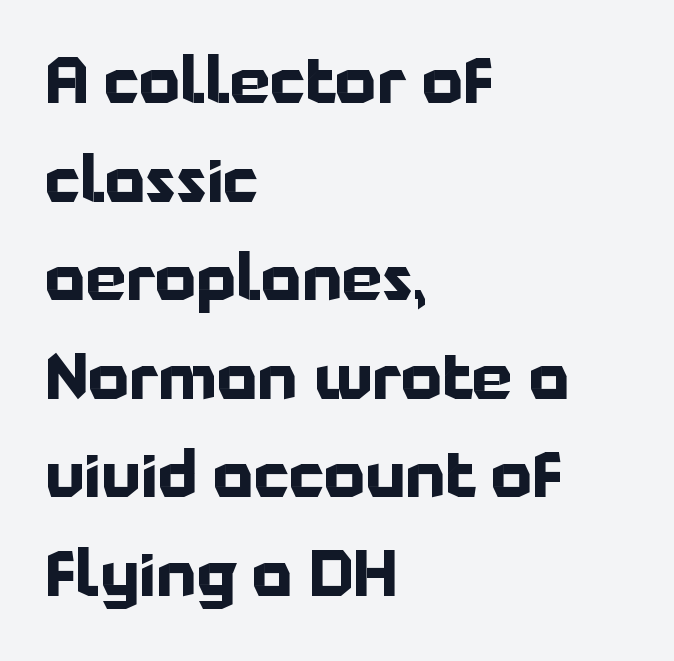
The image shows 64 px bold sans-serif type, upright; set left-aligned, normal line spacing (1.54x), normal letter spacing, not underlined; low stroke contrast and a medium x-height.
